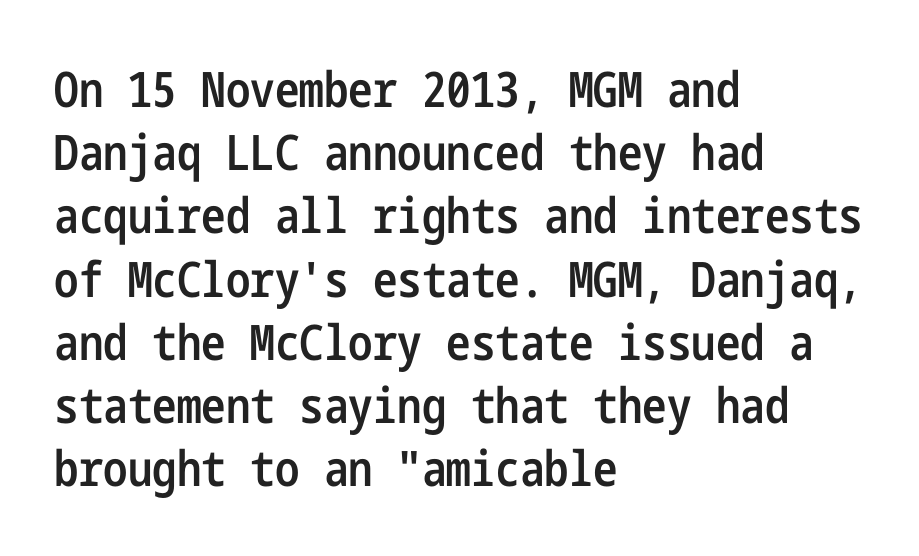
Q: Is the text bold? A: Semi-bold.
Q: Is the text italic (slanted)? A: No, it is upright.
Q: Is the typeface a serif or a sans-serif typeface? A: Sans-serif.
Q: Is the text underlined? A: No.
Q: How is the paragraph aligned? A: Left-aligned.
Q: Is the spacing between letters normal or unusually wide? A: Normal.
Q: Is the spacing between lines tight, normal or loose? A: Normal.
Q: Width (condensed, normal, or wide)? A: Condensed.
Q: Stroke contrast? A: Low.
Q: x-height? A: Medium.
